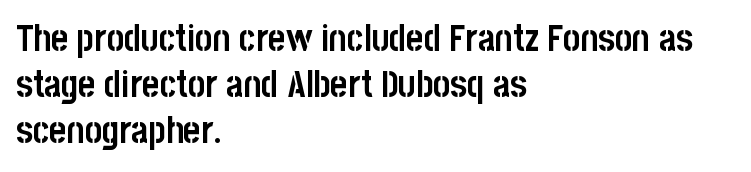
{"serif": "no", "italic": "no", "bold": "yes", "weight": "semibold", "width": "condensed", "stroke_contrast": "low", "x_height": "large", "monospaced": "no", "underline": "no", "align": "left", "line_spacing": "normal", "line_spacing_ratio": 1.25, "letter_spacing": "normal", "letter_spacing_em": 0.0, "glyph_px": 37}
